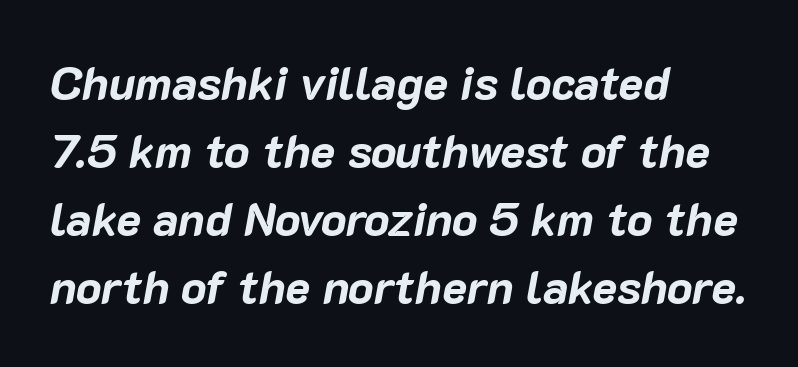
The image shows 47 px bold type, italic (leaning right); set left-aligned, normal line spacing (1.45x), normal letter spacing, not underlined; low stroke contrast and a medium x-height.
